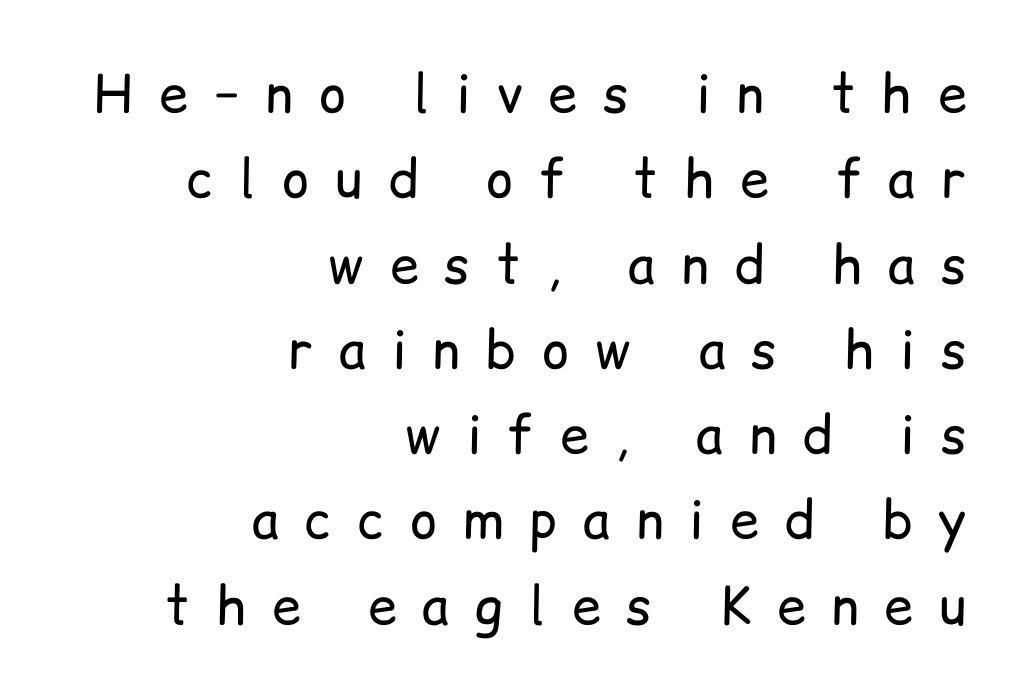
Bold? No — there's no thickening of the strokes. The glyphs in this specimen are sans serif. Substantial extra tracking has been applied to these lines. The gap between lines stays unmarked. Character widths vary here, with narrow letters taking less room than wide ones. Evenly set lines give the paragraph a standard silhouette.
